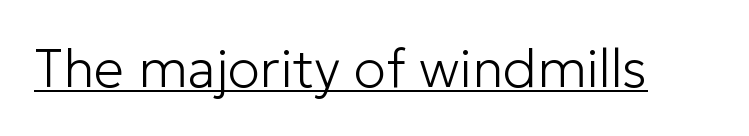
Q: Is the text bold? A: No.
Q: Is the text italic (slanted)? A: No, it is upright.
Q: Is the typeface a serif or a sans-serif typeface? A: Sans-serif.
Q: Is the text underlined? A: Yes.
Q: Is the spacing between letters normal or unusually wide? A: Normal.
Q: Width (condensed, normal, or wide)? A: Normal.
Q: Stroke contrast? A: Low.
Q: x-height? A: Medium.
Q: Monospaced? A: No.
